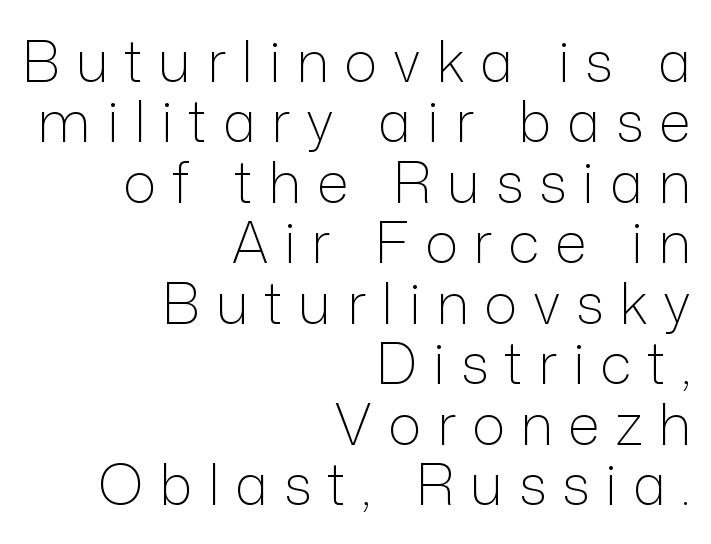
Here the designer chose a conventional face with non-uniform glyph widths. In CSS terms this would be text-align: right. Stroke terminals: plain, sans-serif. Has an underline been added? It has not.
